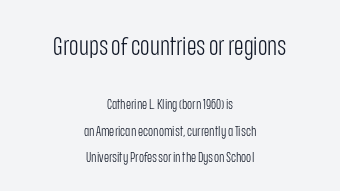
{"italic": "no", "bold": "no", "underline": "no", "align": "center", "line_spacing_ratio": 1.87, "letter_spacing": "normal", "letter_spacing_em": 0.0, "larger_block": "first", "size_ratio": 1.86, "glyph_px": 26}
